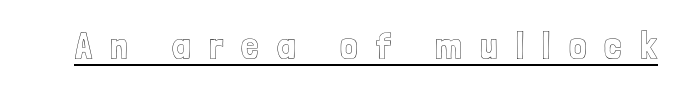
The image shows 39 px condensed type, upright; set unusually wide letter spacing (+0.47 em), underlined; a medium x-height.
